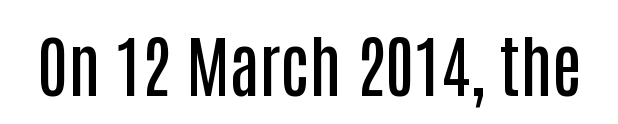
The image shows 67 px semibold, condensed sans-serif type, upright; set normal letter spacing, not underlined; low stroke contrast and a large x-height.
